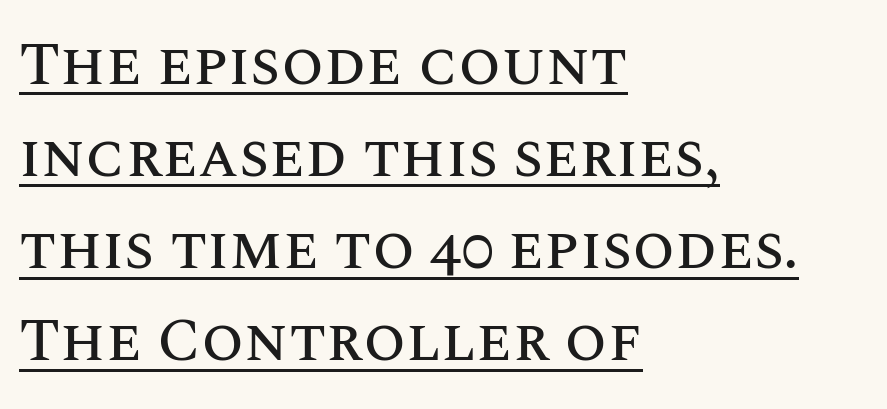
You could not count columns in this text — the font is proportionally spaced. If you drew a line through each stem, it would be perfectly vertical. Honestly, the row spacing looks completely unremarkable. Short note: letters normally spaced. Check the space under the baseline: a stroke is drawn there.
